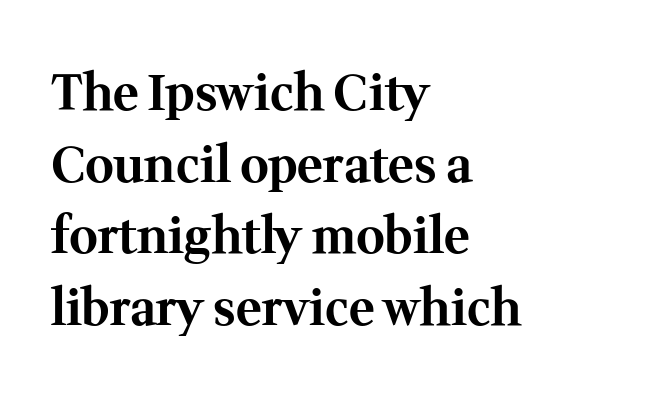
{"serif": "yes", "italic": "no", "bold": "yes", "weight": "bold", "width": "normal", "stroke_contrast": "medium", "x_height": "medium", "monospaced": "no", "underline": "no", "align": "left", "line_spacing": "normal", "line_spacing_ratio": 1.46, "letter_spacing": "normal", "letter_spacing_em": 0.0, "glyph_px": 49}
